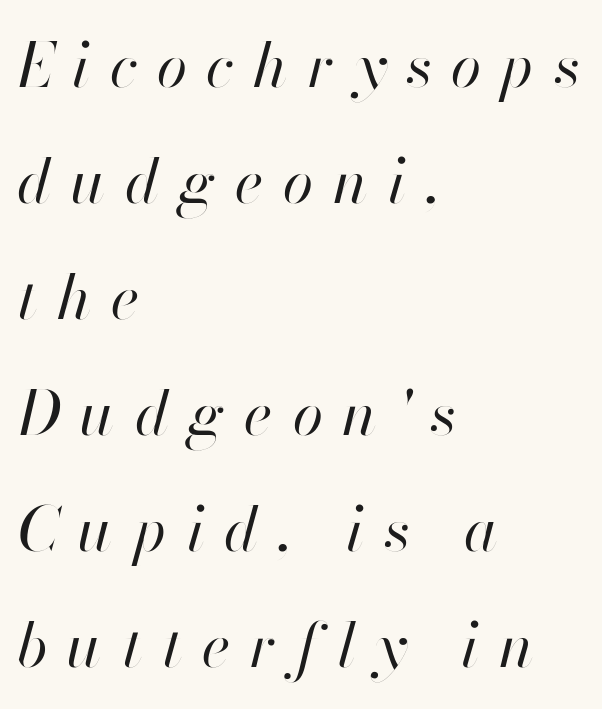
A clean baseline with only descenders dipping below it. Alignment: flush left. The rendering uses natural spacing where letterforms have individual widths. The strokes are not fattened; the text isn't bold. Someone cranked the tracking dial way up on this one. This sample uses an oblique cut, with every glyph tilted off the vertical.
